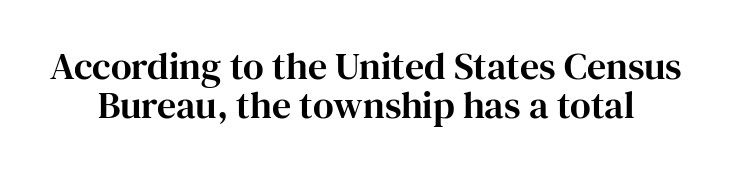
Descenders hang freely into open space. These lines are composed in type with serifs. Is there much room between lines? No — they nearly touch. Spacing between characters is what you'd get straight out of the box. The letters stand upright; this is a roman face.
